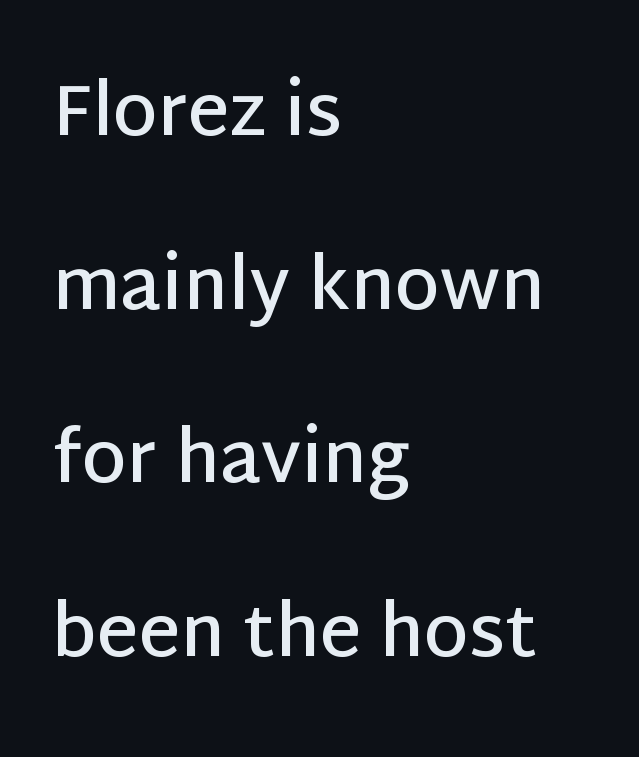
{"serif": "no", "italic": "no", "bold": "semi", "weight": "semibold", "width": "normal", "stroke_contrast": "low", "x_height": "large", "monospaced": "no", "underline": "no", "align": "left", "line_spacing": "loose", "line_spacing_ratio": 2.41, "letter_spacing": "normal", "letter_spacing_em": 0.0, "glyph_px": 72}
